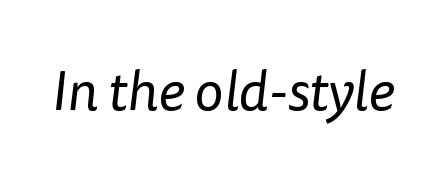
Q: Is the text bold? A: No.
Q: Is the typeface a serif or a sans-serif typeface? A: Sans-serif.
Q: Is the text underlined? A: No.
Q: Is the spacing between letters normal or unusually wide? A: Normal.
Q: Width (condensed, normal, or wide)? A: Normal.
Q: Stroke contrast? A: Low.
Q: x-height? A: Medium.
Q: Monospaced? A: No.
